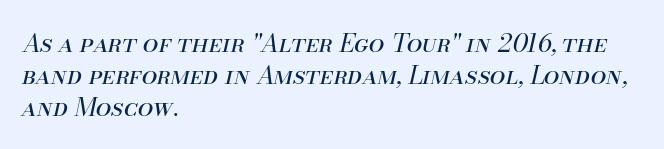
Q: Is the text bold? A: No.
Q: Is the text italic (slanted)? A: Yes, it leans right by about 13 degrees.
Q: Is the text underlined? A: No.
Q: How is the paragraph aligned? A: Left-aligned.
Q: Is the spacing between letters normal or unusually wide? A: Normal.
Q: Is the spacing between lines tight, normal or loose? A: Normal.
